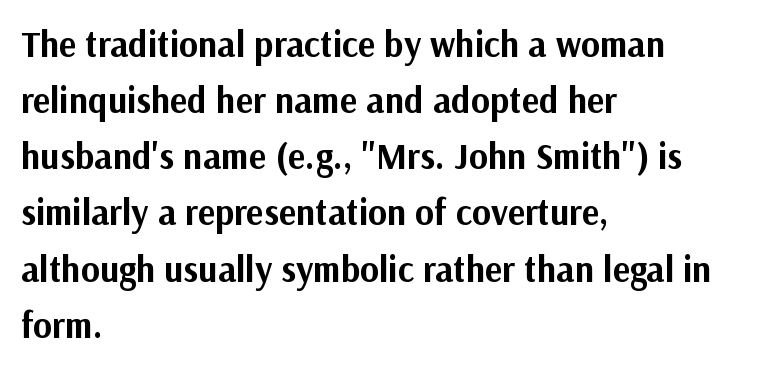
{"serif": "no", "italic": "no", "bold": "yes", "weight": "bold", "width": "normal", "stroke_contrast": "medium", "x_height": "medium", "monospaced": "no", "underline": "no", "align": "left", "line_spacing": "normal", "line_spacing_ratio": 1.56, "letter_spacing": "normal", "letter_spacing_em": 0.0, "glyph_px": 36}
